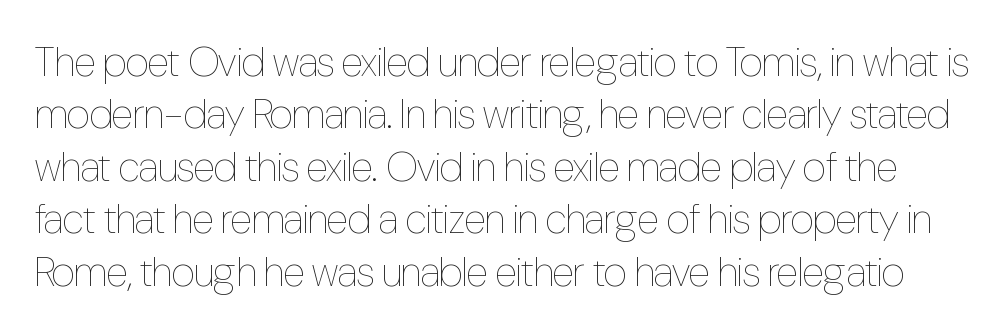
Q: Is the text bold? A: No.
Q: Is the text italic (slanted)? A: No, it is upright.
Q: Is the text underlined? A: No.
Q: Is the spacing between letters normal or unusually wide? A: Normal.
Q: Is the spacing between lines tight, normal or loose? A: Normal.
Q: Width (condensed, normal, or wide)? A: Condensed.
Q: Stroke contrast? A: Low.
Q: x-height? A: Medium.
Q: Monospaced? A: No.
